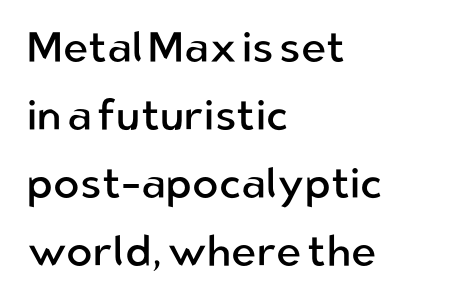
The paragraph has a hard left edge and a soft right edge. The strokes carry an ordinary text weight at most. Decoration check: the copy has no underline. The rendering uses natural spacing where letterforms have individual widths.
